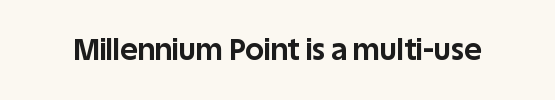
Is the type bold? Yes — the strokes are clearly thick and heavy. Decoration check: the copy has no underline. Default kerning and tracking; the words read as compact shapes. Do the characters align in a grid? No, the font is proportional.
